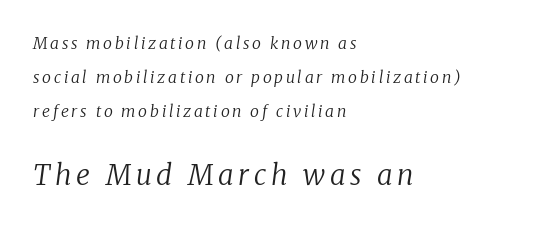
The image shows 28 px regular-weight serif type, italic (leaning right); set left-aligned, loose line spacing (2.11x), not underlined; the second (bottom) block is 1.75x larger; low stroke contrast and a medium x-height.
